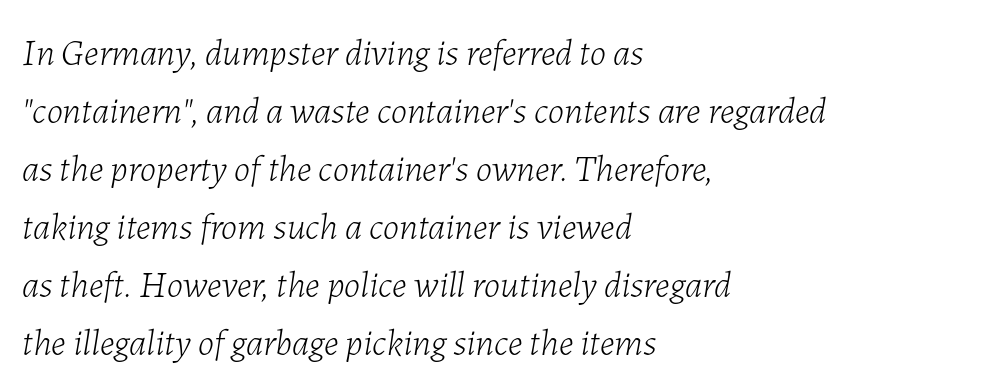
Glyph-to-glyph distance matches everyday printed text. The axis of the letterforms is tilted away from vertical. Vertical spacing — default. You could not count columns in this text — the font is proportionally spaced. Stems and bowls with no extra thickness — not bold. The passage shown is not underscored anywhere.
